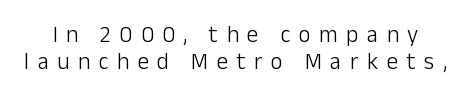
Upright lettering throughout. Glance below the letters and you will spot only blank space. The letterforms sit at book weight or below. You could only call the tracking loose — the letters float apart.
